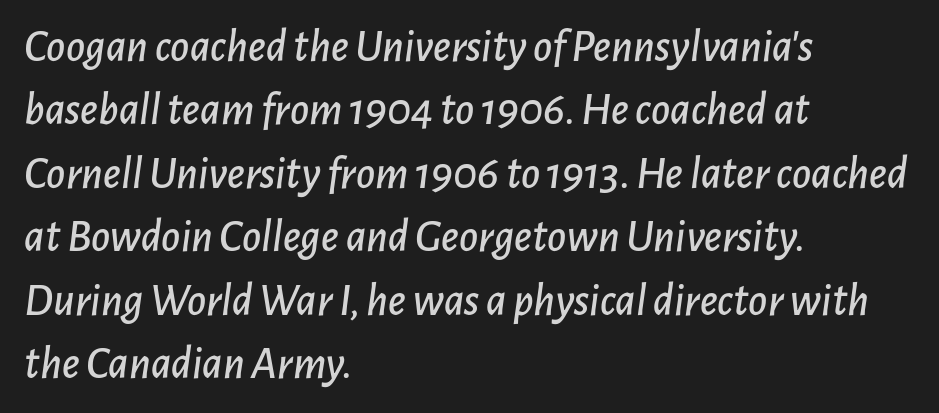
Q: Is the text italic (slanted)? A: Yes, it leans right by about 7 degrees.
Q: Is the text underlined? A: No.
Q: How is the paragraph aligned? A: Left-aligned.
Q: Is the spacing between letters normal or unusually wide? A: Normal.
Q: Is the spacing between lines tight, normal or loose? A: Normal.
Q: Width (condensed, normal, or wide)? A: Normal.
Q: Stroke contrast? A: Low.
Q: x-height? A: Medium.
Q: Monospaced? A: No.
